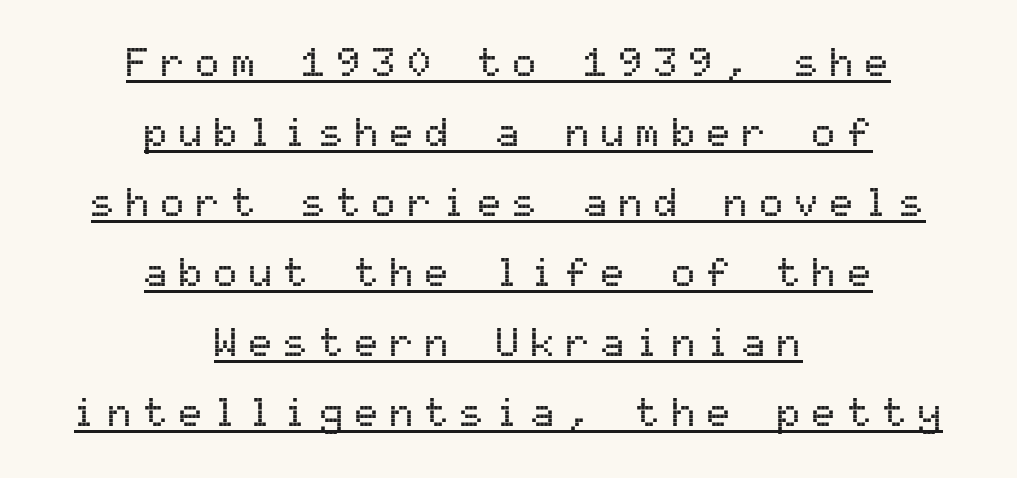
Is the letter spacing exaggerated? Yes — the characters are pushed far apart. The words here are underlined. Think of a typewriter: that constant character pitch is what you see here. The setting favours the middle, as headings and verse often do. Each letter's strokes conclude bluntly, with no projecting serifs.
